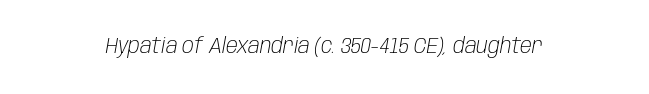
The image shows 22 px text type, italic (leaning right); set normal letter spacing, not underlined.
